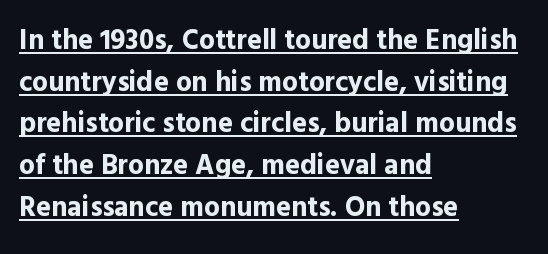
Proportional: the letters do not fall into vertical columns. A dark, heavy texture on the line: the type is bold. Do the letters lean? They stand straight. Look at the bottom of the vertical strokes: they stop flat, with no serifs. Notice how the passage keeps a crisp vertical edge on the left only.
